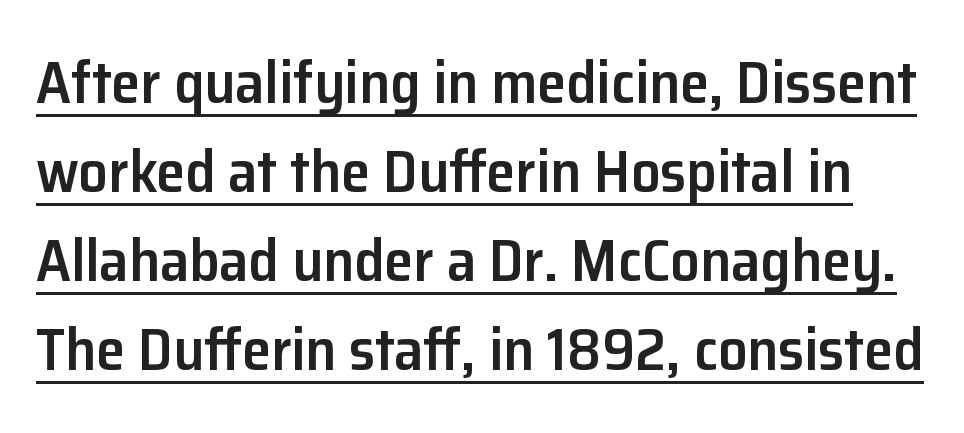
Does the type have serifs? No, each stem ends abruptly. Ascenders rise straight up at ninety degrees. Strokes here are thickened, but only to semibold level. The face used here is proportionally spaced, like ordinary book or web type.
